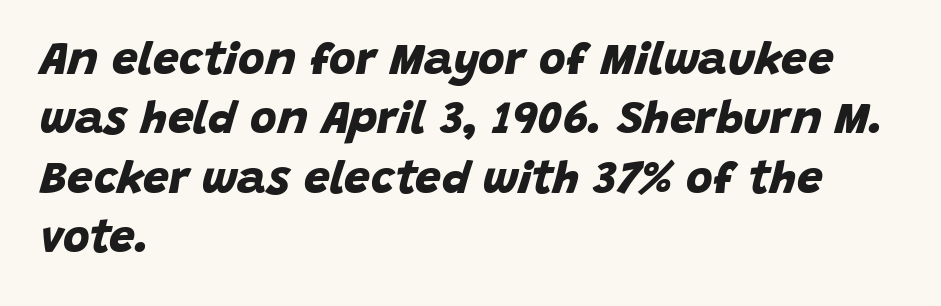
Q: Is the text bold? A: Yes.
Q: Is the typeface a serif or a sans-serif typeface? A: Sans-serif.
Q: Is the text underlined? A: No.
Q: How is the paragraph aligned? A: Left-aligned.
Q: Is the spacing between letters normal or unusually wide? A: Normal.
Q: Is the spacing between lines tight, normal or loose? A: Normal.
Q: Width (condensed, normal, or wide)? A: Normal.
Q: Stroke contrast? A: Low.
Q: x-height? A: Large.
Q: Monospaced? A: No.
